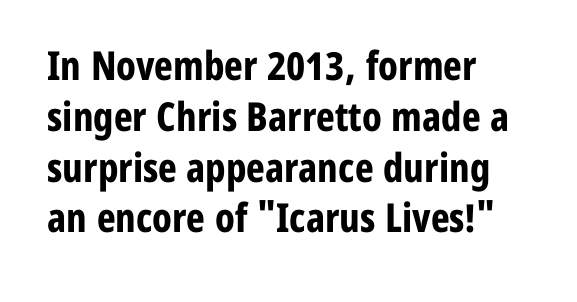
Summary of vertical rhythm: regular, with standard interline spacing. Thick stems and heavy bowls — unmistakably bold. The face used here is rendered with its standard letterfit. Varying glyph widths throughout — classic text-font behaviour. Is this a sans? Yes — the strokes have no serifs. Descenders are the only things crossing below the line.
